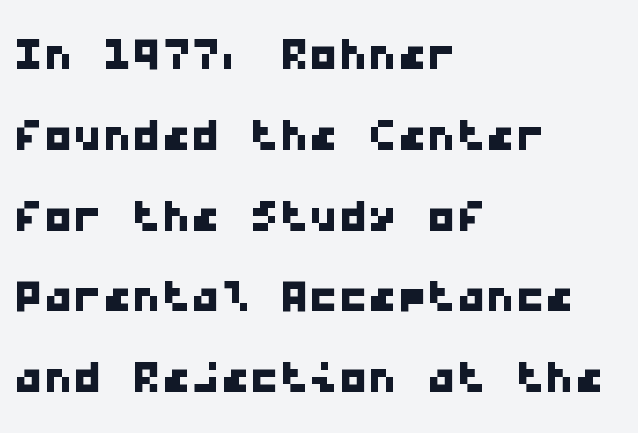
Q: Is the typeface a serif or a sans-serif typeface? A: Sans-serif.
Q: Is the text underlined? A: No.
Q: How is the paragraph aligned? A: Left-aligned.
Q: Is the spacing between letters normal or unusually wide? A: Normal.
Q: Is the spacing between lines tight, normal or loose? A: Normal.
Q: Width (condensed, normal, or wide)? A: Wide.
Q: Stroke contrast? A: Low.
Q: x-height? A: Medium.
Q: Monospaced? A: Yes.
